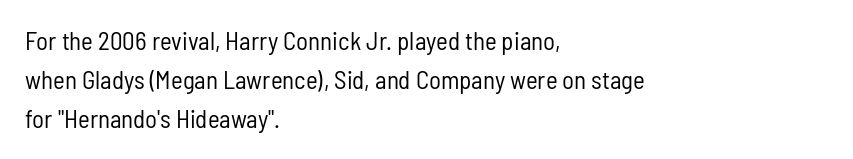
Q: Is the text bold? A: No.
Q: Is the text italic (slanted)? A: No, it is upright.
Q: Is the text underlined? A: No.
Q: How is the paragraph aligned? A: Left-aligned.
Q: Is the spacing between letters normal or unusually wide? A: Normal.
Q: Is the spacing between lines tight, normal or loose? A: Normal.
